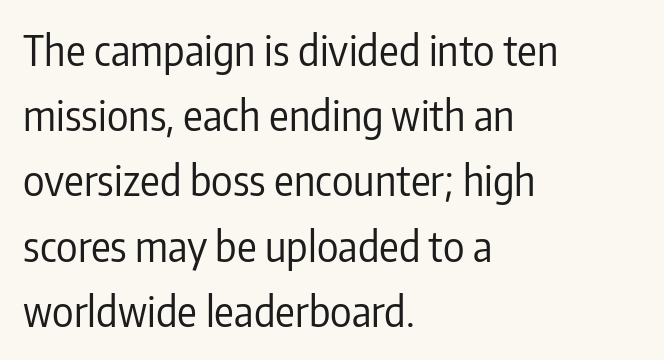
The image shows 41 px regular-weight, condensed sans-serif type, upright; set left-aligned, normal line spacing (1.59x), normal letter spacing, not underlined; low stroke contrast and a medium x-height.
